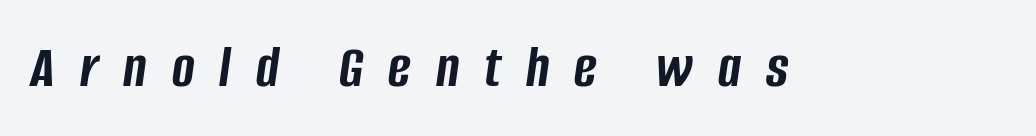
The image shows 61 px semibold, condensed type, italic (leaning right); set unusually wide letter spacing (+0.41 em), not underlined; low stroke contrast and a large x-height.
